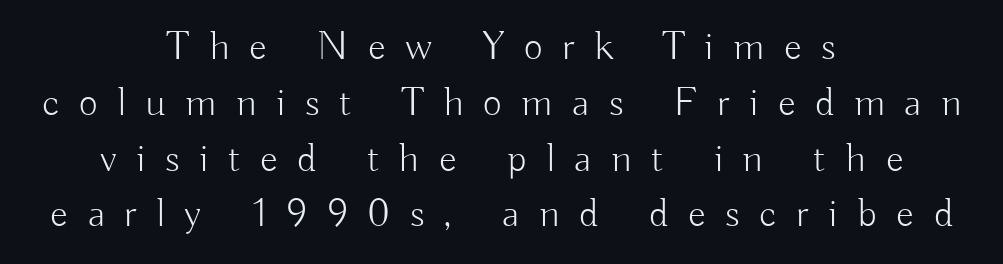
Rows of type keep a routine distance in the vertical direction. Words float on clear page, feet unadorned. The passage shown is not bold in any degree. Does the copy run flush right? No — it is centered line by line.
